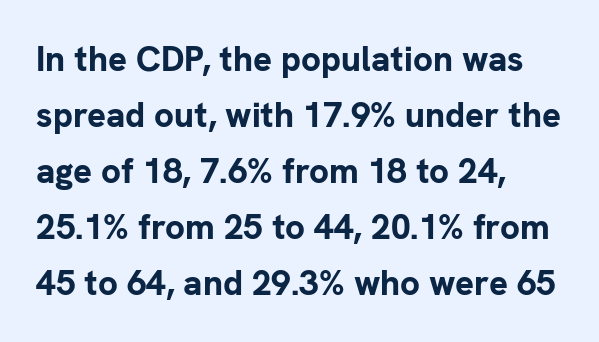
Every row of glyphs begins at an identical x-position on the left. It's the straight-up-and-down kind of type. Every letter is thick-stroked: bold, no question. The space beneath each line is pristine and unruled.
